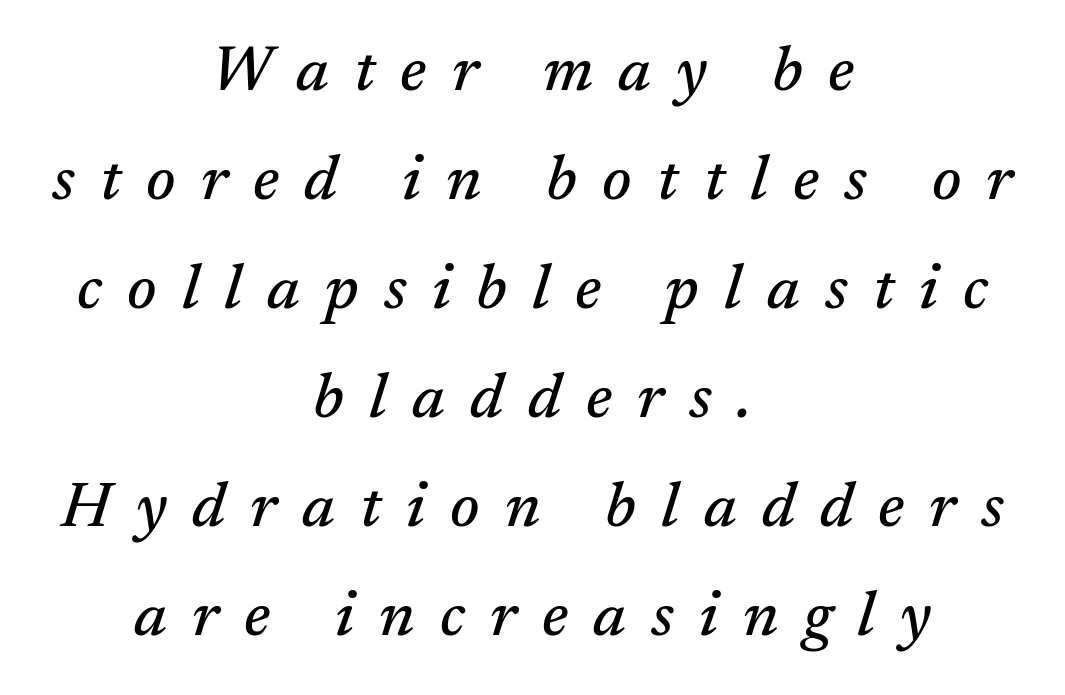
Q: Is the text italic (slanted)? A: Yes, it leans right by about 17 degrees.
Q: Is the typeface a serif or a sans-serif typeface? A: Serif.
Q: Is the text underlined? A: No.
Q: How is the paragraph aligned? A: Centered.
Q: Is the spacing between letters normal or unusually wide? A: Unusually wide.
Q: Width (condensed, normal, or wide)? A: Normal.
Q: Stroke contrast? A: Medium.
Q: x-height? A: Medium.
Q: Monospaced? A: No.
